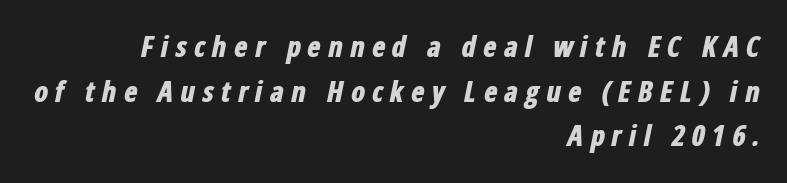
{"italic": "yes", "lean": "right", "slant_degrees": 12, "bold": "yes", "weight": "bold", "width": "condensed", "stroke_contrast": "low", "x_height": "medium", "monospaced": "no", "underline": "no", "align": "right", "line_spacing": "normal", "line_spacing_ratio": 1.59, "letter_spacing": "wide", "letter_spacing_em": 0.24, "glyph_px": 28}
